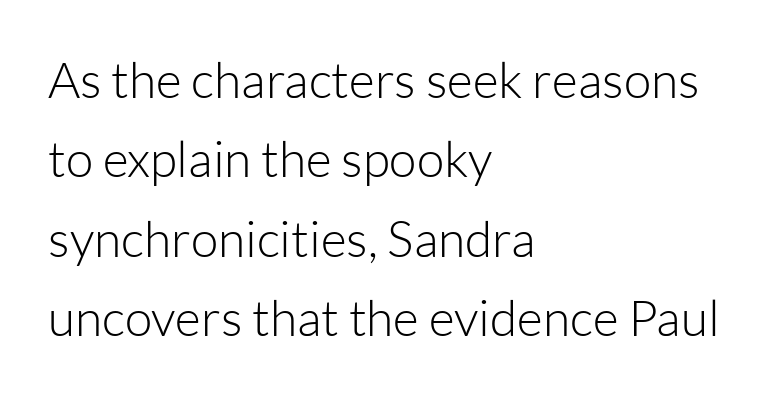
Each letter keeps its own natural width here, so spacing adapts to shape. This is sans-serif lettering, the kind often seen on screens and signage. The font sits on the lighter half of the weight spectrum, regular included. Italic? Not at all — the glyphs are vertical. The leading is moderate, giving the passage an even texture. Casual observation: everything's shoved over to the left.
